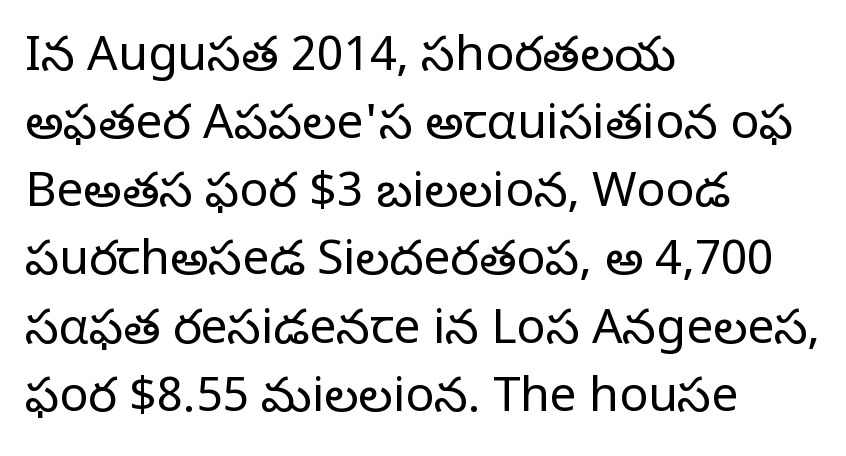
Q: Is the text bold? A: No.
Q: Is the text italic (slanted)? A: No, it is upright.
Q: Is the typeface a serif or a sans-serif typeface? A: Serif.
Q: Is the text underlined? A: No.
Q: How is the paragraph aligned? A: Left-aligned.
Q: Is the spacing between letters normal or unusually wide? A: Normal.
Q: Is the spacing between lines tight, normal or loose? A: Normal.
Q: Width (condensed, normal, or wide)? A: Normal.
Q: Stroke contrast? A: Low.
Q: x-height? A: Large.
Q: Monospaced? A: No.
